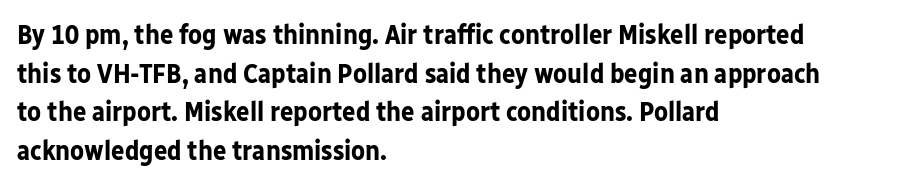
Decoration check: the copy has no underline. The typesetting leans heavy: a genuine bold. Is the block centered? No — it sits flush against the left margin. Horizontal bands of white between lines are of average thickness.
